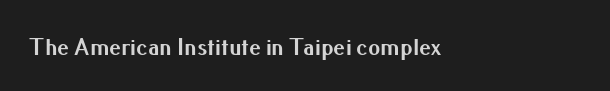
Q: Is the text bold? A: Yes.
Q: Is the text italic (slanted)? A: No, it is upright.
Q: Is the text underlined? A: No.
Q: How is the paragraph aligned? A: Left-aligned.
Q: Is the spacing between letters normal or unusually wide? A: Normal.
